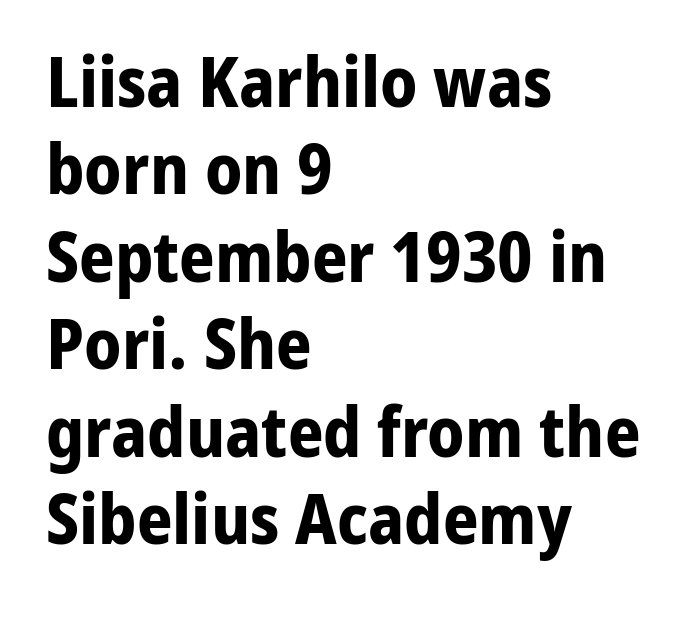
{"serif": "no", "italic": "no", "bold": "yes", "weight": "bold", "width": "normal", "stroke_contrast": "low", "x_height": "medium", "monospaced": "no", "underline": "no", "align": "left", "line_spacing": "normal", "line_spacing_ratio": 1.25, "letter_spacing": "normal", "letter_spacing_em": 0.0, "glyph_px": 70}
